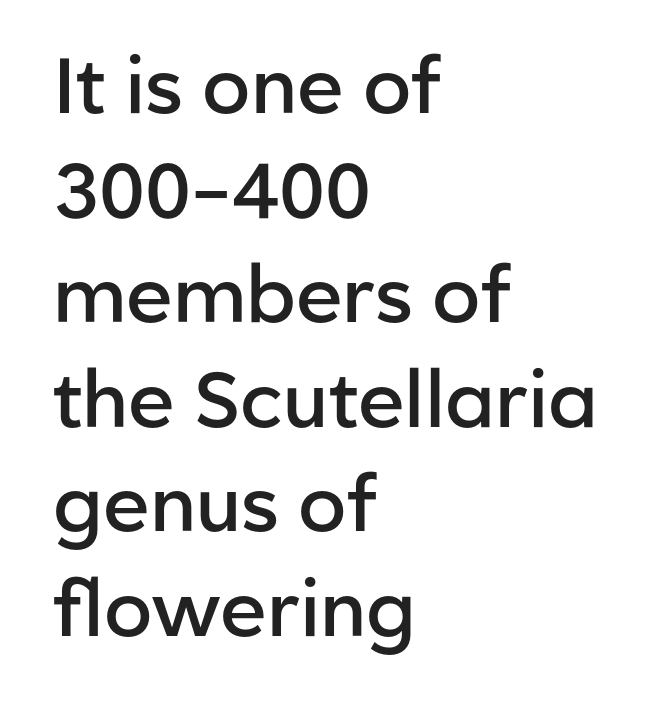
{"serif": "no", "italic": "no", "bold": "semi", "weight": "semibold", "width": "normal", "stroke_contrast": "low", "x_height": "medium", "monospaced": "no", "underline": "no", "align": "left", "line_spacing": "normal", "line_spacing_ratio": 1.34, "letter_spacing": "normal", "letter_spacing_em": 0.0, "glyph_px": 78}
